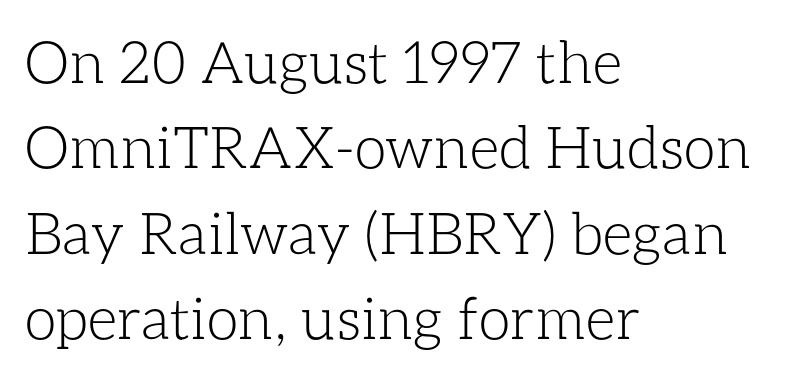
The image shows 58 px light type, upright; set left-aligned, normal line spacing (1.47x), normal letter spacing, not underlined; low stroke contrast and a medium x-height.
